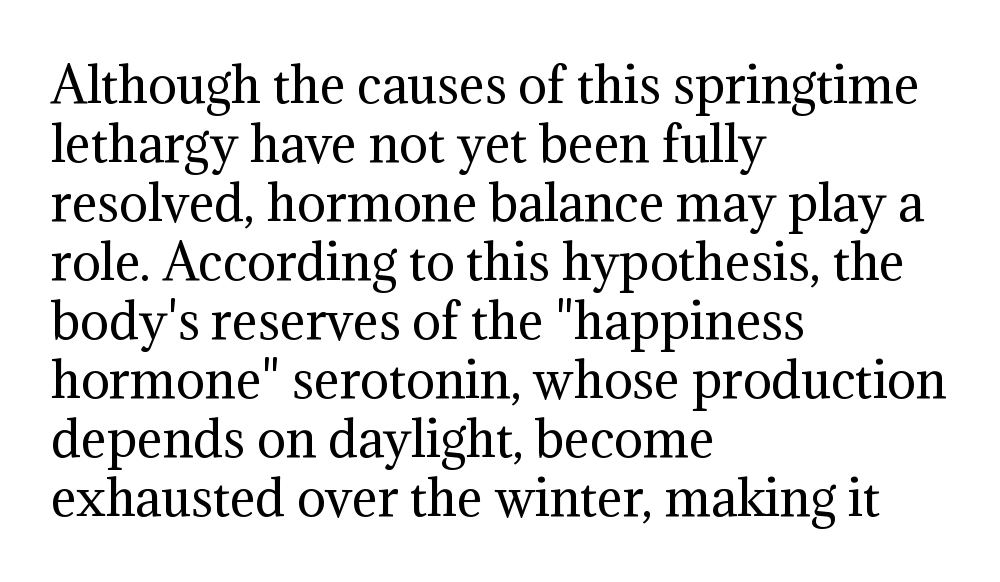
You can tell from the footed stems that serif type was used. The letters advance in unequal steps, a hallmark of proportional type. Stroke thickness stays within the range of a standard reading face or lighter. The letterforms sit shoulder to shoulder at normal distance. Just letters on the line, the space beneath them empty. Vertical strokes here are truly vertical.
